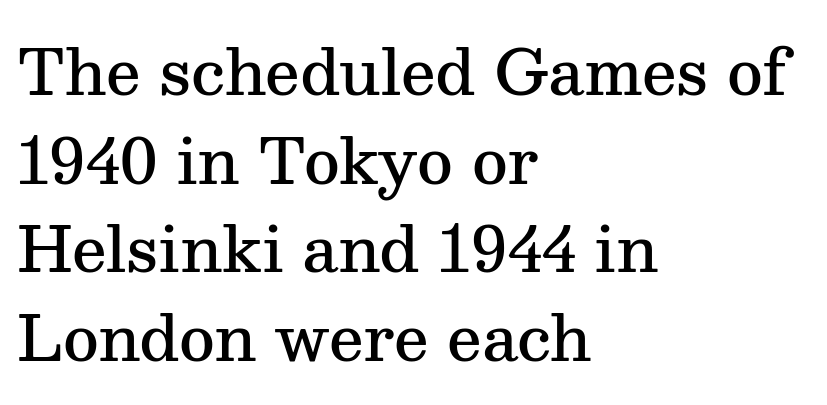
The image shows 62 px semibold serif type, upright; set left-aligned, normal line spacing (1.43x), normal letter spacing, not underlined; medium stroke contrast and a medium x-height.
